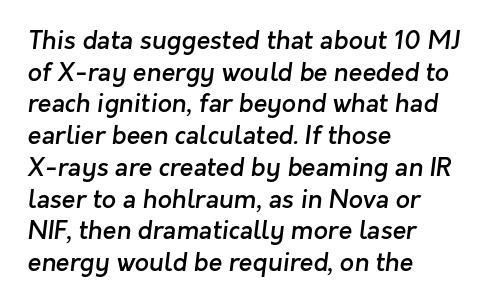
{"bold": "semi", "underline": "no", "align": "left", "line_spacing": "normal", "line_spacing_ratio": 1.27, "letter_spacing": "normal", "letter_spacing_em": 0.0, "glyph_px": 25}
